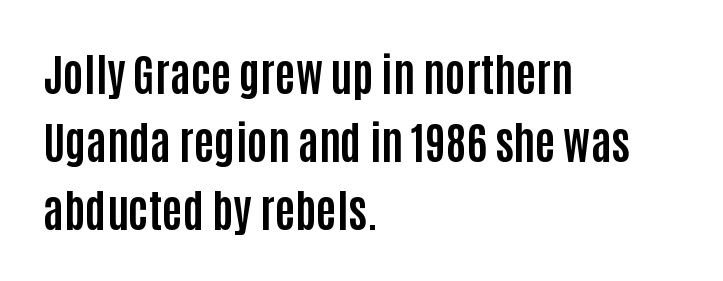
Q: Is the text bold? A: Yes.
Q: Is the text italic (slanted)? A: No, it is upright.
Q: Is the typeface a serif or a sans-serif typeface? A: Sans-serif.
Q: Is the text underlined? A: No.
Q: How is the paragraph aligned? A: Left-aligned.
Q: Is the spacing between letters normal or unusually wide? A: Normal.
Q: Is the spacing between lines tight, normal or loose? A: Normal.
Q: Width (condensed, normal, or wide)? A: Condensed.
Q: Stroke contrast? A: Low.
Q: x-height? A: Large.
Q: Monospaced? A: No.
